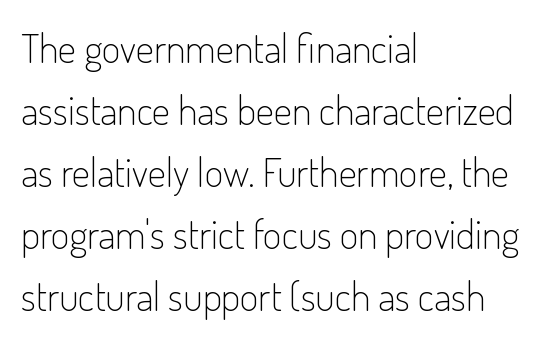
The image shows 40 px light, condensed sans-serif type, upright; set left-aligned, normal line spacing (1.55x), normal letter spacing, not underlined; low stroke contrast and a small x-height.
